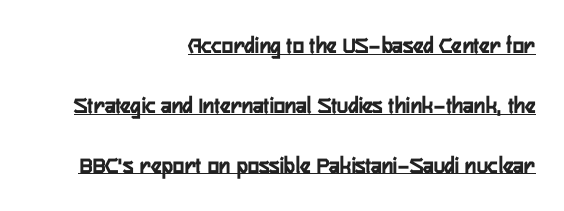
Nobody touched the tracking dial on this one. Unlike italic type, these characters show no tilt at all. The rendering uses a large line-height, opening up the rows. Casual observation: everything's shoved over to the right.
